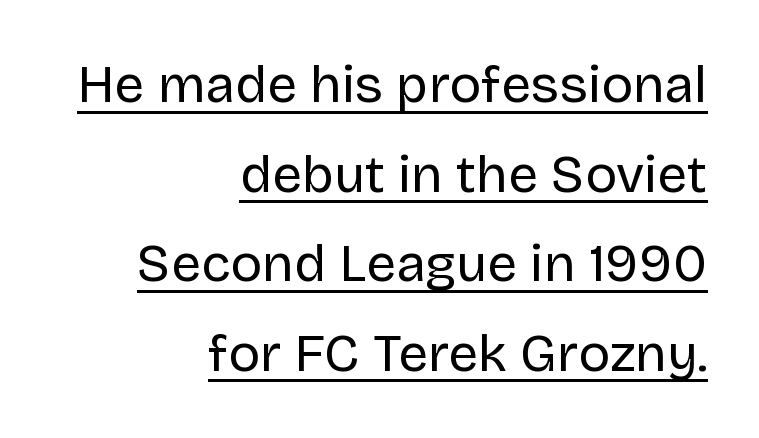
{"serif": "no", "italic": "no", "bold": "no", "weight": "regular", "width": "normal", "stroke_contrast": "low", "x_height": "large", "monospaced": "no", "underline": "yes", "align": "right", "line_spacing": "normal", "line_spacing_ratio": 1.69, "letter_spacing": "normal", "letter_spacing_em": 0.0, "glyph_px": 53}
